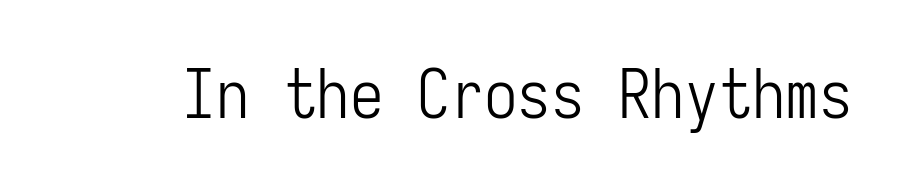
The image shows 67 px light, condensed sans-serif type, upright, monospaced; set normal letter spacing, not underlined; low stroke contrast and a medium x-height.
